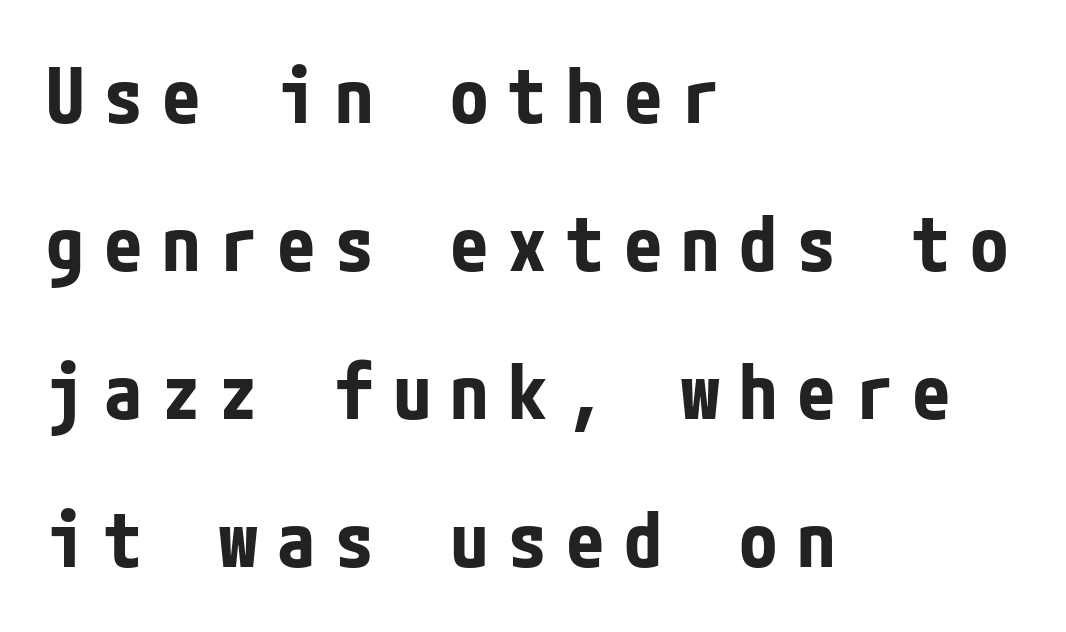
Q: Is the text bold? A: Yes.
Q: Is the text italic (slanted)? A: No, it is upright.
Q: Is the typeface a serif or a sans-serif typeface? A: Sans-serif.
Q: Is the text underlined? A: No.
Q: How is the paragraph aligned? A: Left-aligned.
Q: Is the spacing between letters normal or unusually wide? A: Unusually wide.
Q: Is the spacing between lines tight, normal or loose? A: Loose.
Q: Width (condensed, normal, or wide)? A: Condensed.
Q: Stroke contrast? A: Low.
Q: x-height? A: Medium.
